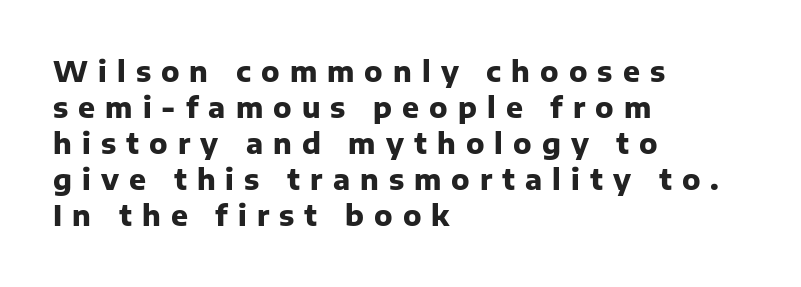
{"serif": "no", "italic": "no", "bold": "yes", "weight": "heavy", "width": "normal", "stroke_contrast": "low", "x_height": "medium", "monospaced": "no", "underline": "no", "align": "left", "line_spacing": "normal", "line_spacing_ratio": 1.29, "letter_spacing": "wide", "letter_spacing_em": 0.36, "glyph_px": 28}
